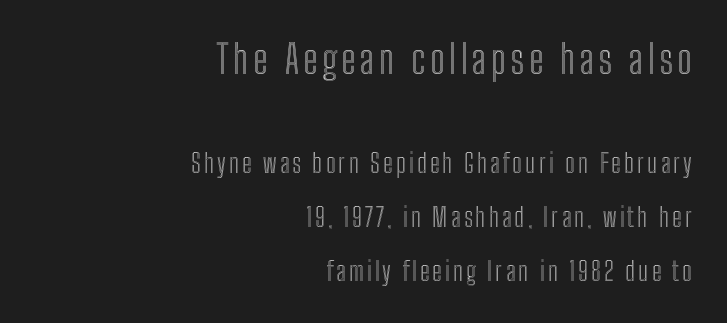
{"italic": "no", "width": "condensed", "x_height": "medium", "monospaced": "no", "underline": "no", "align": "right", "line_spacing": "loose", "line_spacing_ratio": 2.08, "larger_block": "first", "size_ratio": 1.5, "glyph_px": 39}
